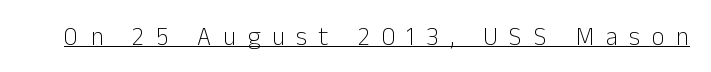
Summary of weight: not heavy and not bold. Has an underline been added? It has. Here the glyphs are tracked loosely, breaking word shapes into spaced letters. These lines were composed using upright roman letters.
